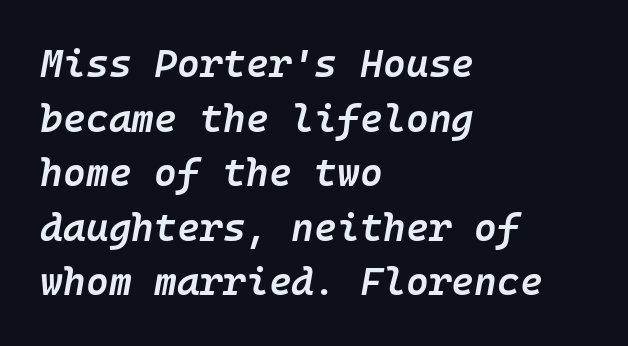
The image shows 39 px semibold type, italic (leaning right); set left-aligned, normal line spacing (1.4x), normal letter spacing, not underlined; low stroke contrast and a medium x-height.
